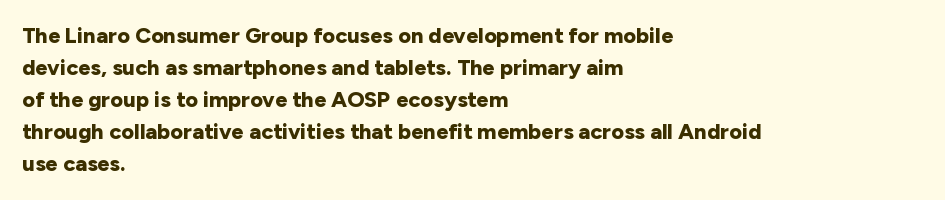
Q: Is the text bold? A: Yes.
Q: Is the text italic (slanted)? A: No, it is upright.
Q: Is the text underlined? A: No.
Q: How is the paragraph aligned? A: Left-aligned.
Q: Is the spacing between letters normal or unusually wide? A: Normal.
Q: Is the spacing between lines tight, normal or loose? A: Normal.
